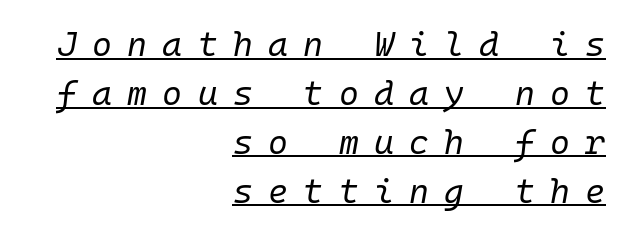
Bold? No — there's no thickening of the strokes. Line endings align vertically; line beginnings do not. Note the uniform advance width — an 'i' takes as much space as an 'm'. A typesetter would mark this as italic.
